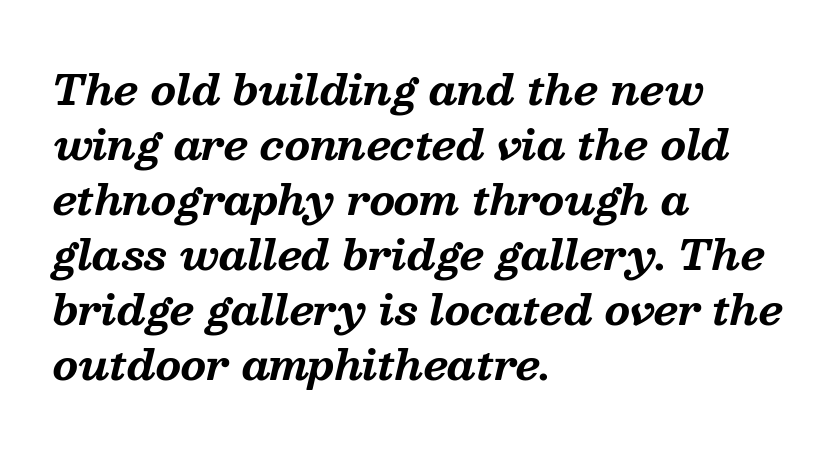
Q: Is the text bold? A: Yes.
Q: Is the text italic (slanted)? A: Yes, it leans right by about 13 degrees.
Q: Is the typeface a serif or a sans-serif typeface? A: Serif.
Q: Is the text underlined? A: No.
Q: How is the paragraph aligned? A: Left-aligned.
Q: Is the spacing between letters normal or unusually wide? A: Normal.
Q: Is the spacing between lines tight, normal or loose? A: Normal.
Q: Width (condensed, normal, or wide)? A: Normal.
Q: Stroke contrast? A: Medium.
Q: x-height? A: Medium.
Q: Monospaced? A: No.
